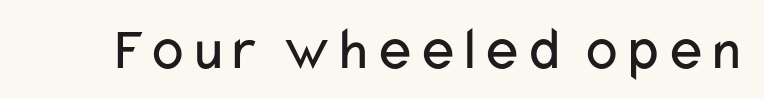
{"serif": "no", "italic": "no", "bold": "no", "weight": "regular", "width": "wide", "stroke_contrast": "low", "x_height": "medium", "monospaced": "no", "underline": "no", "letter_spacing": "normal", "letter_spacing_em": 0.0, "glyph_px": 62}
